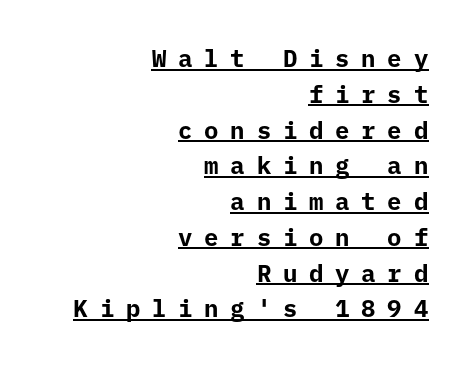
{"italic": "no", "bold": "yes", "underline": "yes", "align": "right", "line_spacing": "normal", "line_spacing_ratio": 1.49, "letter_spacing": "wide", "letter_spacing_em": 0.49, "glyph_px": 24}
